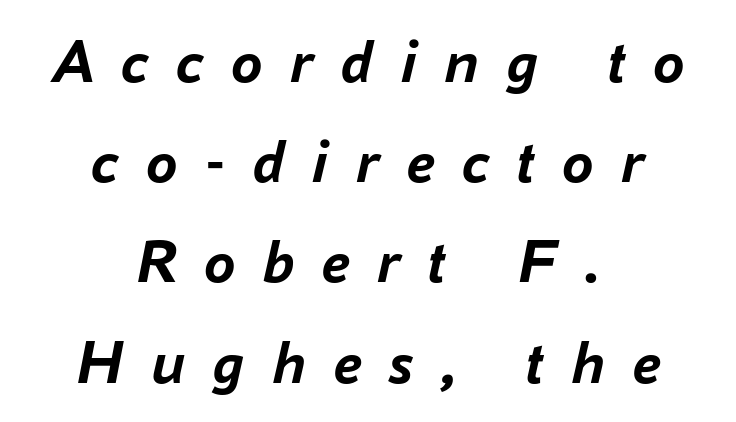
{"italic": "yes", "lean": "right", "slant_degrees": 16, "bold": "yes", "weight": "semibold", "width": "normal", "stroke_contrast": "low", "x_height": "medium", "monospaced": "no", "underline": "no", "align": "center", "line_spacing": "normal", "line_spacing_ratio": 1.59, "letter_spacing": "wide", "letter_spacing_em": 0.43, "glyph_px": 63}
